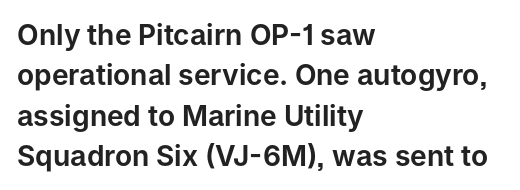
Characters remain perfectly vertical along every line. Varying glyph widths throughout — classic text-font behaviour. The face used here is a sans, in the tradition of grotesques and geometrics. Which margin do the lines hug? The left one — the right edge is uneven. Whoever set this chose a conventional vertical rhythm.
